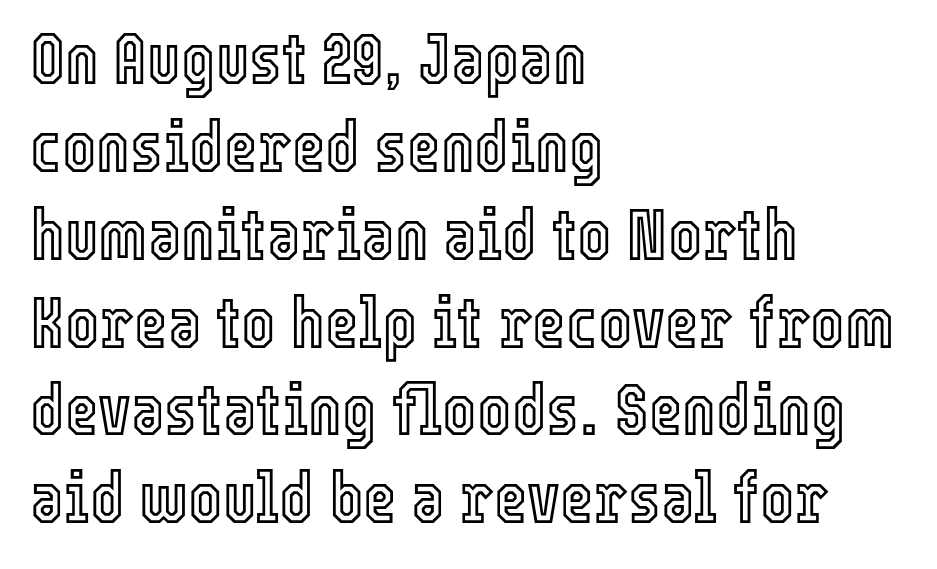
Posture: straight, roman, zero tilt. Does the copy run flush right? No — it runs flush left. Proportional: the letters do not fall into vertical columns. Type without underlining. Observe the ordinary spacing: letters are neighbours, not strangers.
